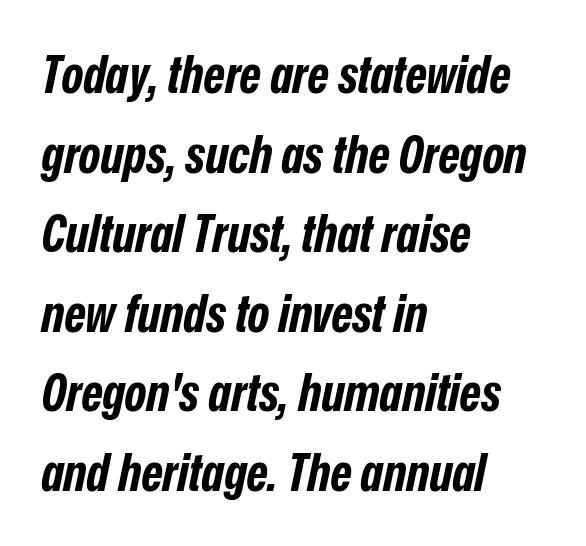
{"italic": "yes", "lean": "right", "slant_degrees": 12, "bold": "yes", "weight": "bold", "width": "condensed", "stroke_contrast": "low", "x_height": "medium", "monospaced": "no", "underline": "no", "align": "left", "line_spacing": "normal", "line_spacing_ratio": 1.53, "letter_spacing": "normal", "letter_spacing_em": 0.0, "glyph_px": 52}
